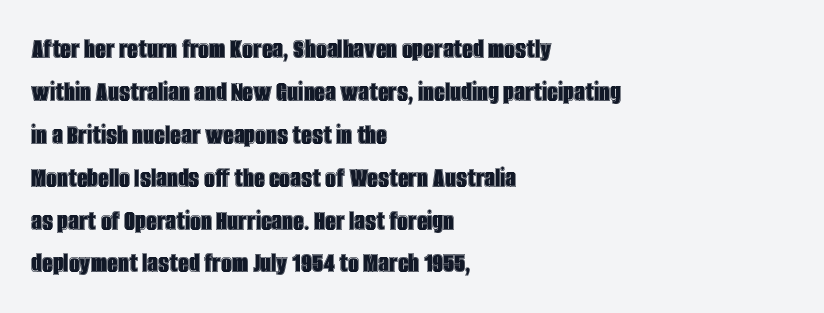
The image shows 30 px condensed type, upright; set left-aligned, normal line spacing (1.43x), normal letter spacing, not underlined; a large x-height.
